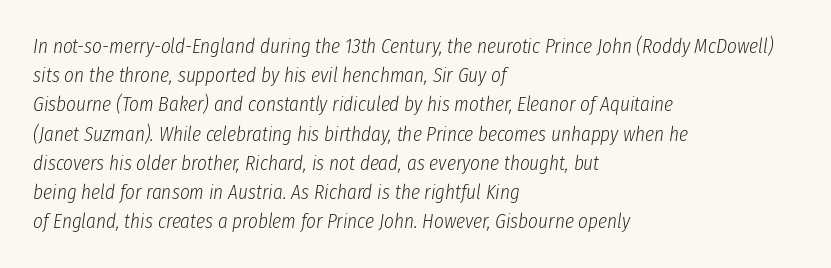
The image shows 21 px text type, italic (leaning right); set left-aligned, normal line spacing (1.39x), normal letter spacing, not underlined.
